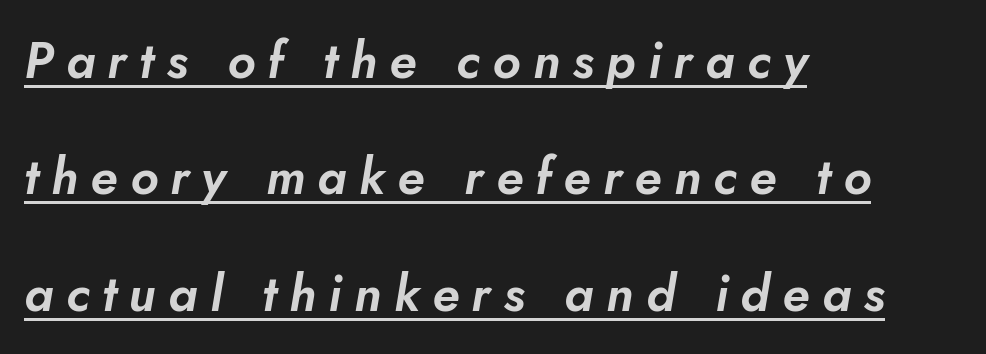
The image shows 50 px text type, italic (leaning right); set left-aligned, loose line spacing (2.33x), unusually wide letter spacing (+0.25 em), underlined; low stroke contrast and a small x-height.
